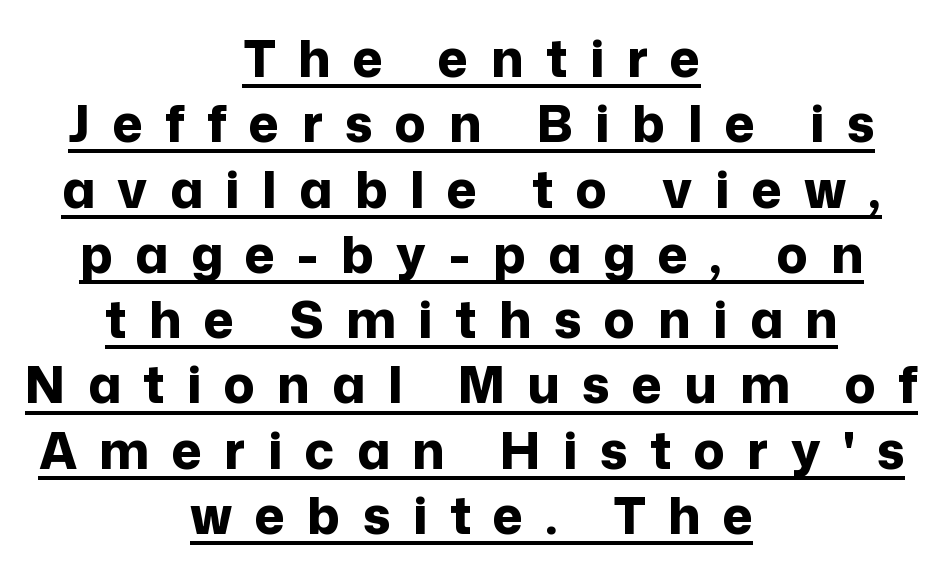
The image shows 51 px bold sans-serif type, upright; set centered, normal line spacing (1.28x), unusually wide letter spacing (+0.44 em), underlined; low stroke contrast and a medium x-height.
